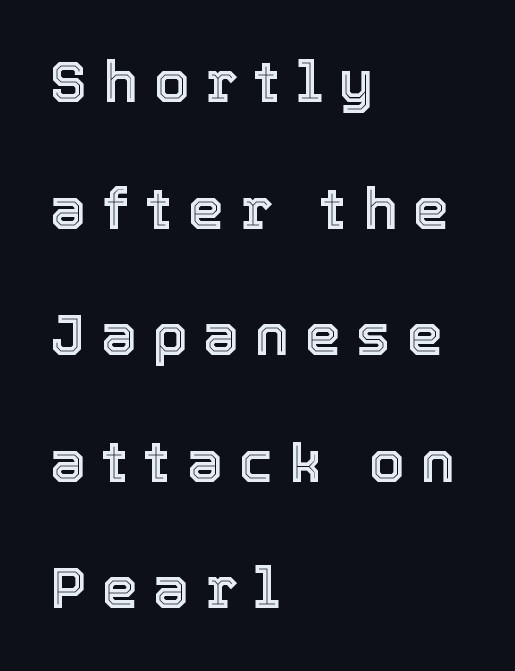
The image shows 57 px text type, upright; set left-aligned, loose line spacing (2.22x), unusually wide letter spacing (+0.28 em), not underlined; a medium x-height.
